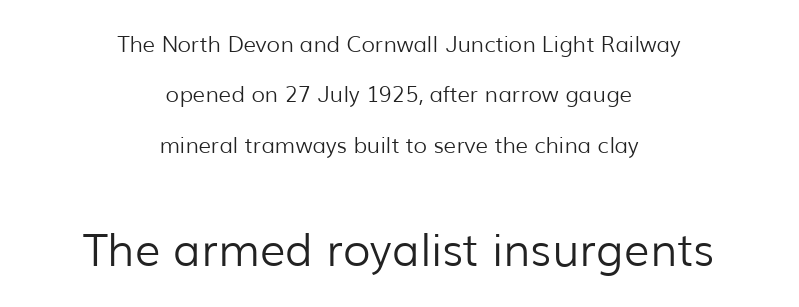
The image shows 45 px light sans-serif type, upright; set centered, loose line spacing (2.29x), normal letter spacing, not underlined; the second (bottom) block is 2.05x larger; low stroke contrast and a medium x-height.
